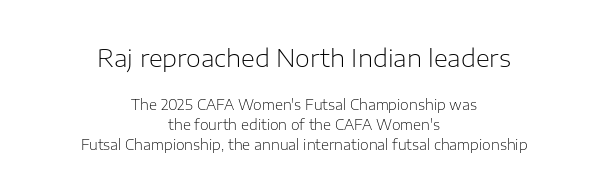
The image shows 24 px text type, upright; set centered, normal line spacing (1.41x), normal letter spacing, not underlined; the first (top) block is 1.71x larger.
